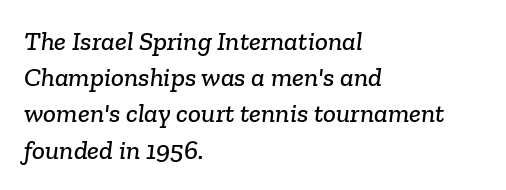
The image shows 27 px text type; set left-aligned, normal line spacing (1.34x), normal letter spacing, not underlined.
